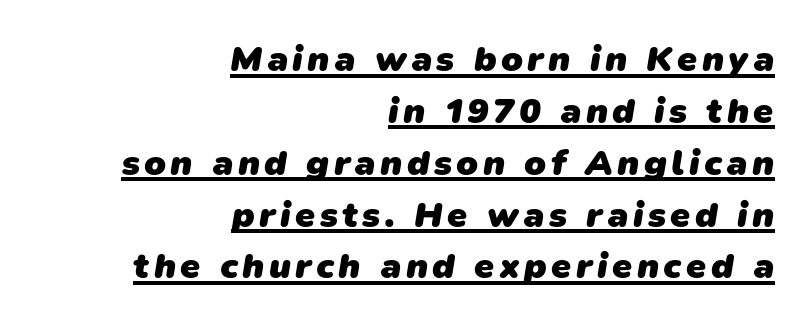
Character widths vary here, with narrow letters taking less room than wide ones. Typesetter's note: full bold, strokes at maximum text heaviness. Leading: standard. Quick note: underline on. Every row of glyphs terminates at an identical x-position on the right. The rendering shows plain stroke endings on the letterforms — a sans-serif design.
